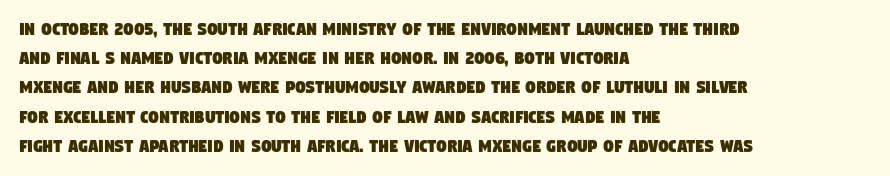
{"underline": "no", "align": "left", "line_spacing": "normal", "line_spacing_ratio": 1.46, "letter_spacing": "normal", "letter_spacing_em": 0.0, "glyph_px": 20}
